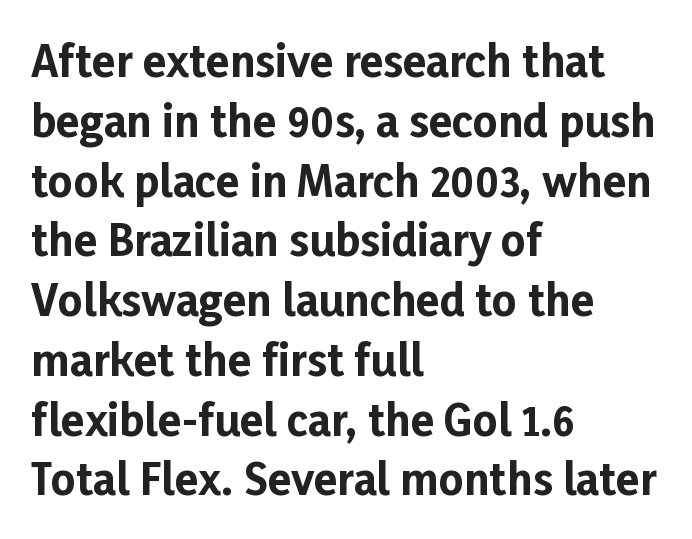
The face used here is proportionally spaced, like ordinary book or web type. Typographically, this falls in the sans-serif category. Layout note: lines flush left. Italic: no, the glyphs are upright roman.
